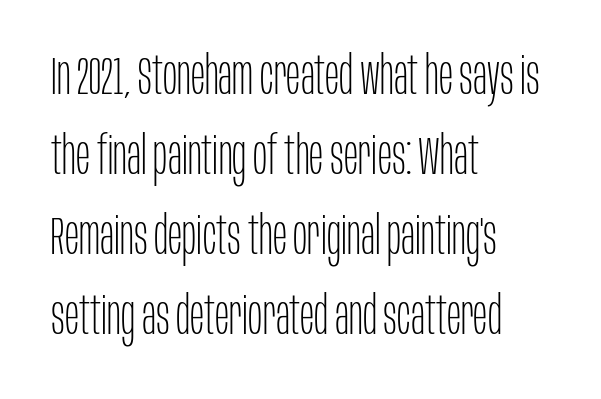
The image shows 53 px thin, condensed sans-serif type, upright; set left-aligned, normal line spacing (1.51x), normal letter spacing, not underlined; low stroke contrast and a large x-height.
